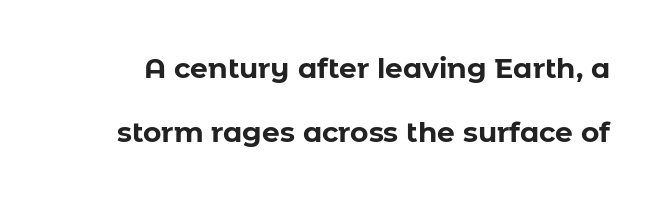
The letters sit at their default tracking, neither squeezed nor spread. Caption: bold face, heavy strokes. The passage shown is typeset with a sans-serif family. The line-height multiplier appears high, well above default.
